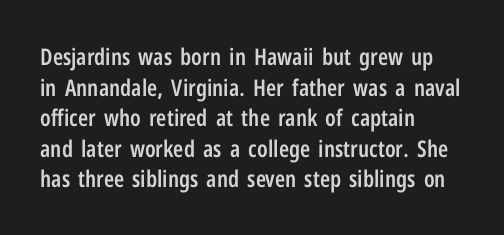
The image shows 23 px text type, upright; set left-aligned, normal line spacing (1.33x), normal letter spacing, not underlined.
